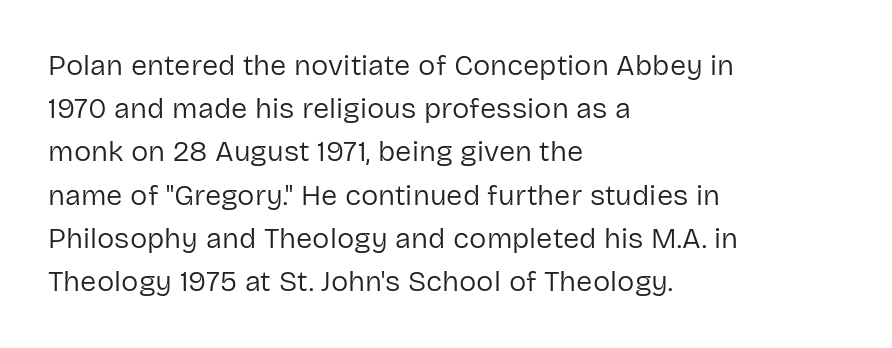
{"serif": "no", "italic": "no", "bold": "no", "weight": "regular", "width": "normal", "stroke_contrast": "low", "x_height": "medium", "monospaced": "no", "underline": "no", "align": "left", "line_spacing": "normal", "line_spacing_ratio": 1.49, "letter_spacing": "normal", "letter_spacing_em": 0.0, "glyph_px": 29}
